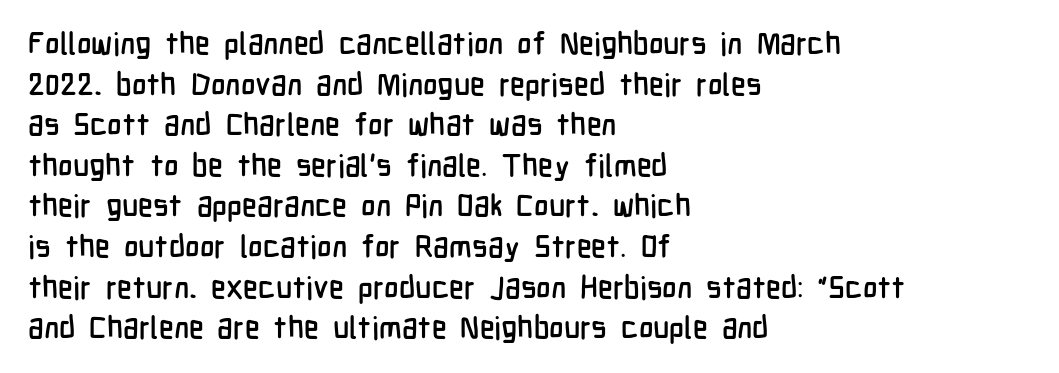
Every row of glyphs begins at an identical x-position on the left. A typesetter would call this proportional, since set widths differ per character. Nope, not italic — everything's standing straight. Typographically, this falls in the sans-serif category. This rendering leaves character spacing at its baseline value. The space between consecutive lines is moderate.
